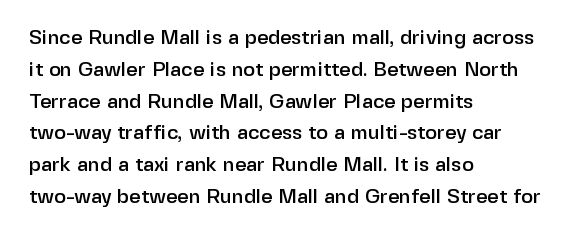
The image shows 20 px text type, upright; set left-aligned, normal line spacing (1.59x), normal letter spacing, not underlined.
